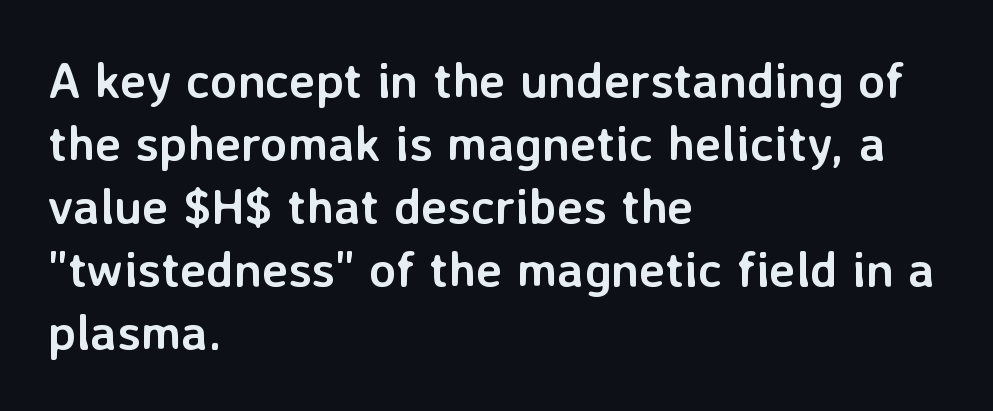
The image shows 50 px semibold sans-serif type, upright; set left-aligned, normal line spacing (1.26x), normal letter spacing, not underlined; low stroke contrast and a medium x-height.
